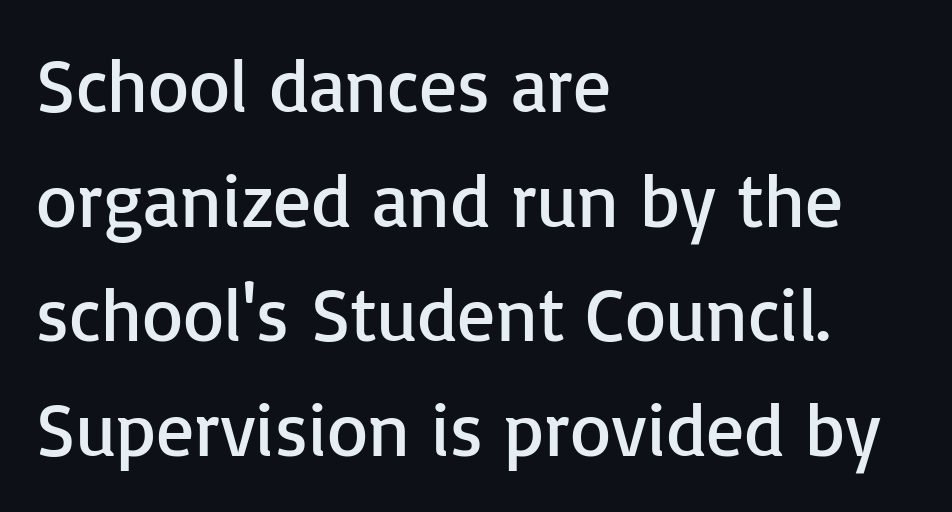
{"serif": "no", "italic": "no", "bold": "no", "weight": "regular", "width": "normal", "stroke_contrast": "low", "x_height": "medium", "monospaced": "no", "underline": "no", "align": "left", "line_spacing": "normal", "line_spacing_ratio": 1.53, "letter_spacing": "normal", "letter_spacing_em": 0.0, "glyph_px": 75}
